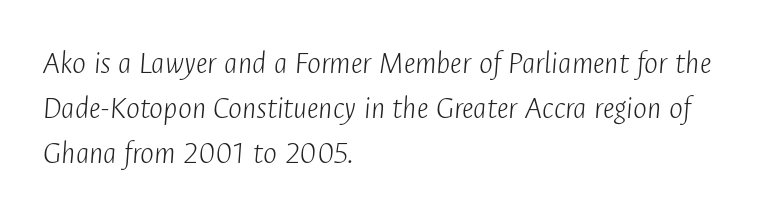
{"italic": "yes", "lean": "right", "slant_degrees": 4, "bold": "no", "weight": "light", "width": "condensed", "stroke_contrast": "low", "x_height": "medium", "monospaced": "no", "underline": "no", "align": "left", "line_spacing": "normal", "line_spacing_ratio": 1.37, "letter_spacing": "normal", "letter_spacing_em": 0.0, "glyph_px": 33}
